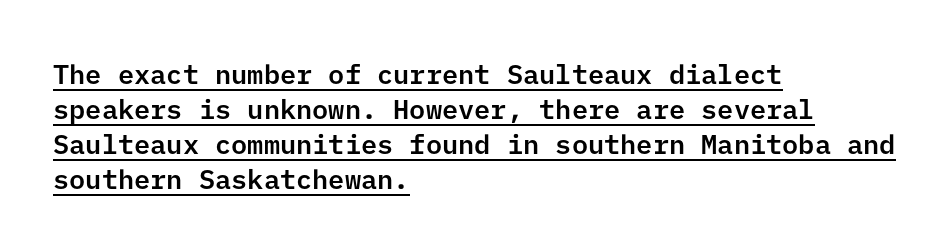
The image shows 27 px text type, upright; set left-aligned, normal line spacing (1.3x), normal letter spacing, underlined.
